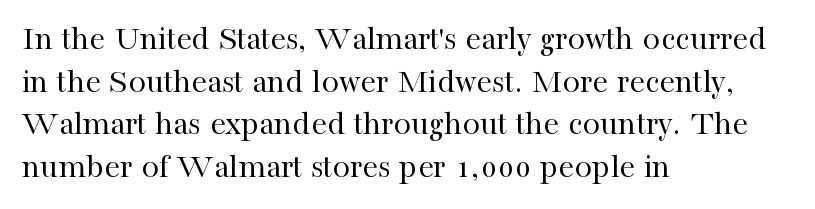
{"serif": "yes", "italic": "no", "bold": "no", "weight": "regular", "width": "normal", "stroke_contrast": "high", "x_height": "medium", "monospaced": "no", "underline": "no", "align": "left", "line_spacing_ratio": 1.22, "letter_spacing": "normal", "letter_spacing_em": 0.0, "glyph_px": 35}
